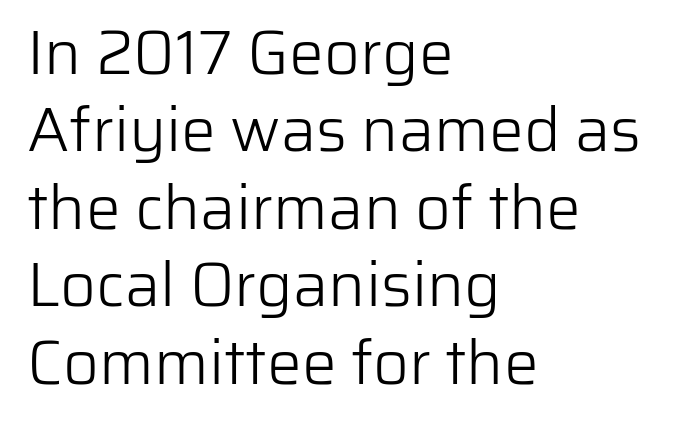
{"serif": "no", "italic": "no", "bold": "no", "weight": "light", "width": "normal", "stroke_contrast": "low", "x_height": "medium", "monospaced": "no", "underline": "no", "align": "left", "line_spacing": "normal", "line_spacing_ratio": 1.25, "letter_spacing": "normal", "letter_spacing_em": 0.0, "glyph_px": 62}
